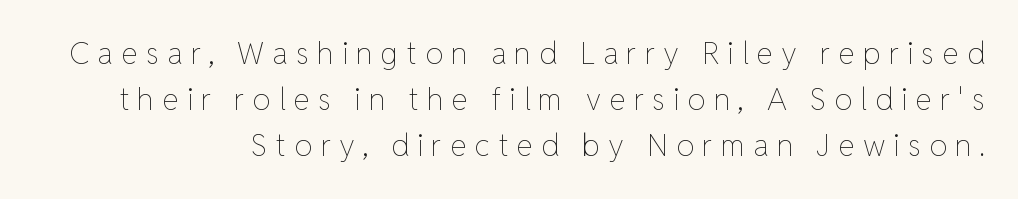
Caption: face not bold, strokes unweighted. One glance says typical: line gaps are just what's usual. Where is the straight margin? On the right. Letter spacing: wide. The face used here is proportionally spaced, like ordinary book or web type. The lettering holds an erect, upright posture throughout.
